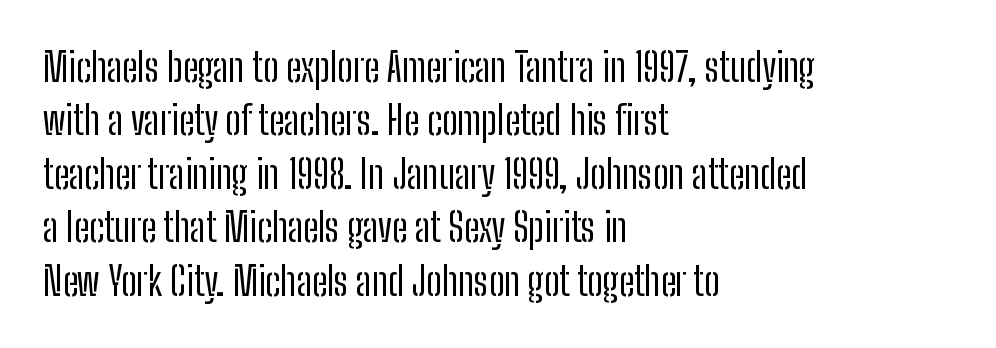
These lines were composed using upright roman letters. I'd call this a sans setting — the letters go barefoot. Stems and bowls with no extra thickness — not bold. Descenders hang freely into open space. The face used here is proportionally spaced, like ordinary book or web type. Nothing unusual about the tracking: characters are spaced as the font intends.
